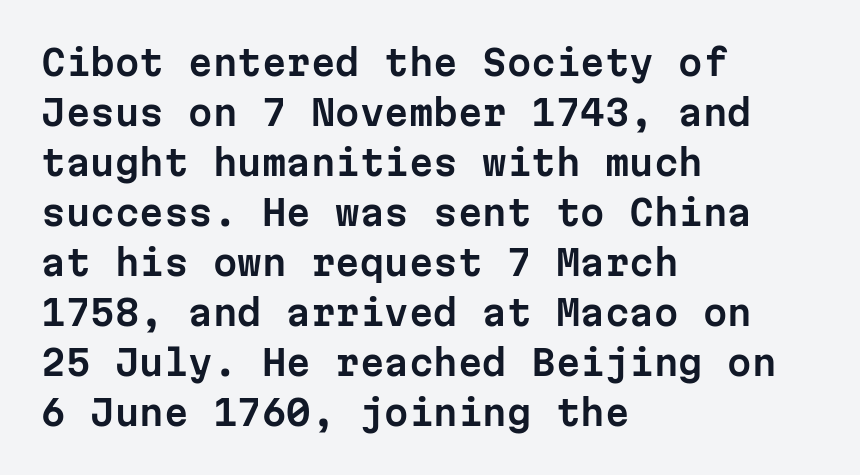
{"serif": "no", "italic": "no", "width": "normal", "stroke_contrast": "low", "x_height": "medium", "monospaced": "yes", "underline": "no", "align": "left", "line_spacing": "normal", "line_spacing_ratio": 1.43, "letter_spacing": "normal", "letter_spacing_em": 0.0, "glyph_px": 35}
